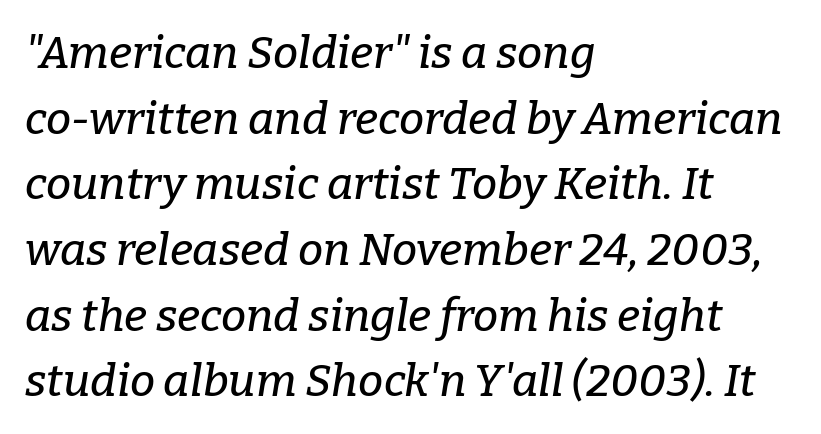
Horizontal bands of white between lines are of average thickness. Slant detected: the letters are inclined. Proportional: the letters do not fall into vertical columns. Honestly, there is no underline to notice here at all. How are the letters spaced? Ordinarily, with no added tracking. The lines in this sample share a left origin and differ only in where they stop.
